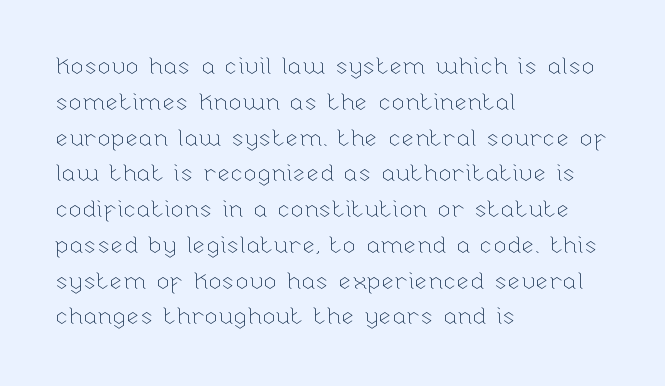
The image shows 24 px text type, upright; set left-aligned, normal line spacing (1.49x), normal letter spacing, not underlined.
